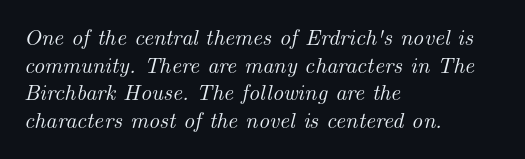
The image shows 22 px text type, italic (leaning right); set left-aligned, normal line spacing (1.26x), normal letter spacing, not underlined.
